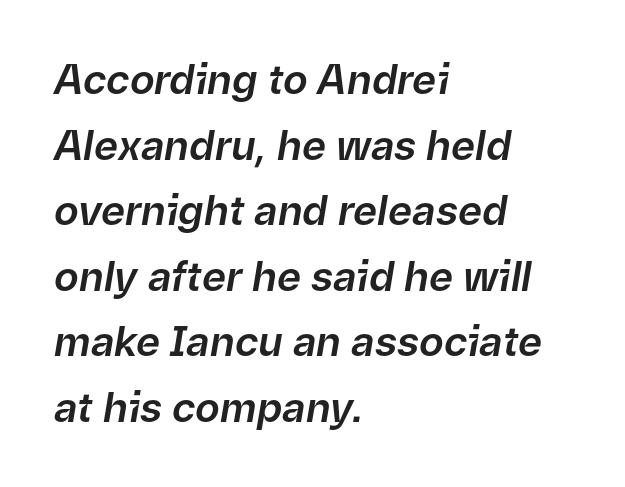
Think of a printed novel: that variable character pitch is what you see here. These lines were composed using italics. A clean baseline with only descenders dipping below it. Nothing unusual about the tracking: characters are spaced as the font intends.
